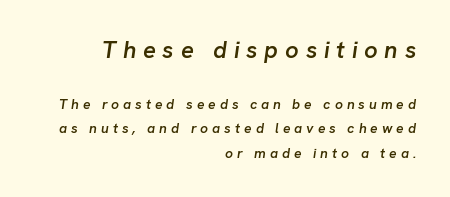
The image shows 24 px text type, italic (leaning right); set right-aligned, line spacing 1.74x, unusually wide letter spacing (+0.28 em), not underlined; the first (top) block is 1.71x larger.
